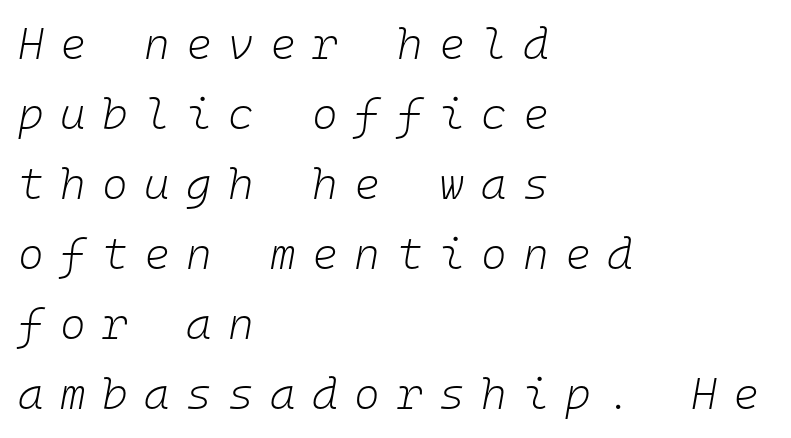
{"italic": "yes", "lean": "right", "slant_degrees": 10, "bold": "no", "weight": "light", "width": "normal", "stroke_contrast": "low", "x_height": "medium", "monospaced": "yes", "underline": "no", "align": "left", "line_spacing": "normal", "line_spacing_ratio": 1.59, "letter_spacing": "wide", "letter_spacing_em": 0.37, "glyph_px": 44}
